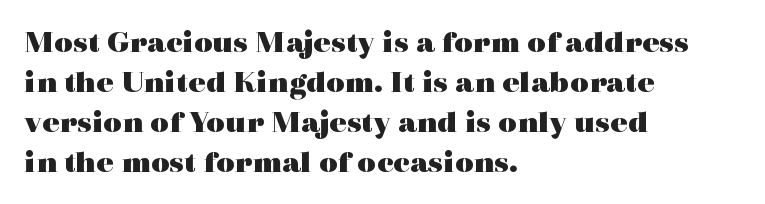
Line starts are locked; line ends wander. Is there any slant? The stems are plumb. Do the characters align in a grid? No, the font is proportional. Leading matches the norm, producing a regular column. Honestly, there is no underline to notice here at all.
